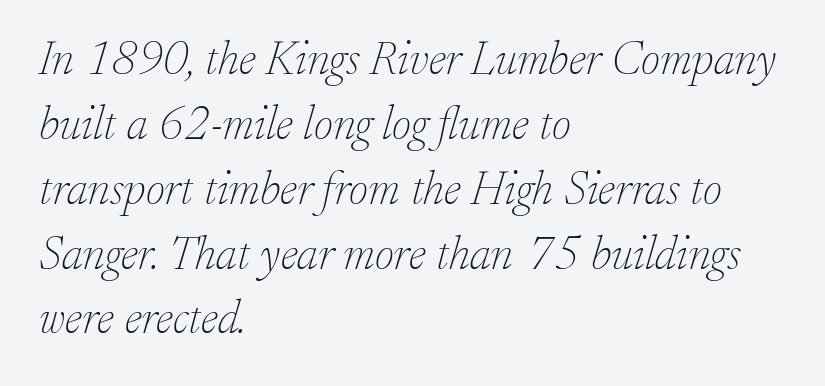
The image shows 47 px thin serif type, italic (leaning right); set left-aligned, normal line spacing (1.38x), normal letter spacing, not underlined; low stroke contrast and a small x-height.
